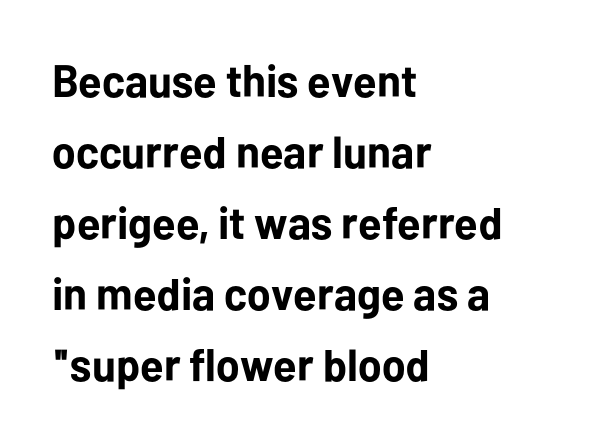
Q: Is the text bold? A: Yes.
Q: Is the text italic (slanted)? A: No, it is upright.
Q: Is the typeface a serif or a sans-serif typeface? A: Sans-serif.
Q: Is the text underlined? A: No.
Q: How is the paragraph aligned? A: Left-aligned.
Q: Is the spacing between letters normal or unusually wide? A: Normal.
Q: Is the spacing between lines tight, normal or loose? A: Normal.
Q: Width (condensed, normal, or wide)? A: Normal.
Q: Stroke contrast? A: Low.
Q: x-height? A: Medium.
Q: Monospaced? A: No.
